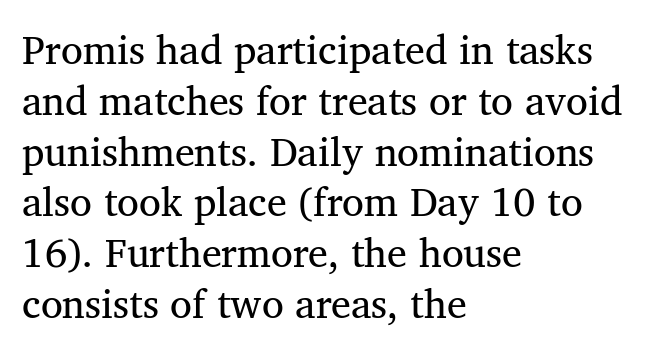
Q: Is the typeface a serif or a sans-serif typeface? A: Serif.
Q: Is the text underlined? A: No.
Q: How is the paragraph aligned? A: Left-aligned.
Q: Is the spacing between letters normal or unusually wide? A: Normal.
Q: Is the spacing between lines tight, normal or loose? A: Normal.
Q: Width (condensed, normal, or wide)? A: Normal.
Q: Stroke contrast? A: Medium.
Q: x-height? A: Medium.
Q: Monospaced? A: No.
